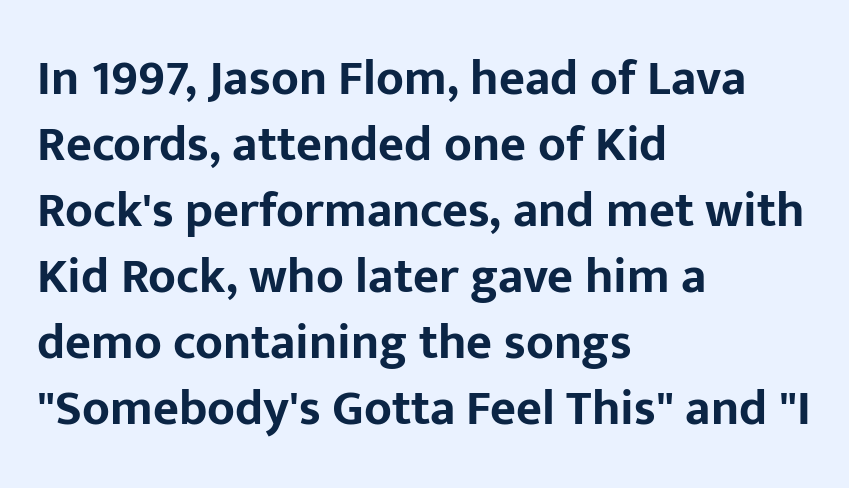
{"serif": "no", "italic": "no", "bold": "yes", "weight": "bold", "width": "normal", "stroke_contrast": "low", "x_height": "medium", "monospaced": "no", "underline": "no", "align": "left", "line_spacing": "normal", "line_spacing_ratio": 1.32, "letter_spacing": "normal", "letter_spacing_em": 0.0, "glyph_px": 50}
